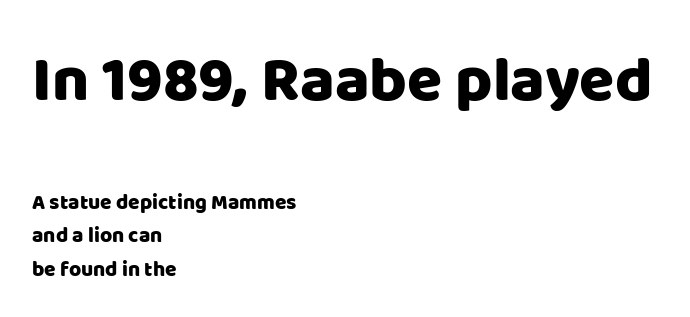
Q: Is the text italic (slanted)? A: No, it is upright.
Q: Is the typeface a serif or a sans-serif typeface? A: Sans-serif.
Q: Is the text underlined? A: No.
Q: How is the paragraph aligned? A: Left-aligned.
Q: Is the spacing between letters normal or unusually wide? A: Normal.
Q: Is the spacing between lines tight, normal or loose? A: Normal.
Q: Which block of text is set in a larger size, the first (top) or the second (bottom)? A: The first (top) one.
Q: Width (condensed, normal, or wide)? A: Normal.
Q: Stroke contrast? A: Low.
Q: x-height? A: Large.
Q: Monospaced? A: No.
